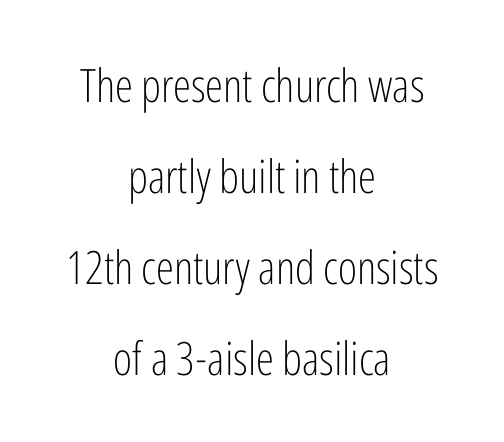
Q: Is the text bold? A: No.
Q: Is the text italic (slanted)? A: No, it is upright.
Q: Is the typeface a serif or a sans-serif typeface? A: Sans-serif.
Q: Is the text underlined? A: No.
Q: How is the paragraph aligned? A: Centered.
Q: Is the spacing between letters normal or unusually wide? A: Normal.
Q: Is the spacing between lines tight, normal or loose? A: Loose.
Q: Width (condensed, normal, or wide)? A: Condensed.
Q: Stroke contrast? A: Low.
Q: x-height? A: Medium.
Q: Monospaced? A: No.
